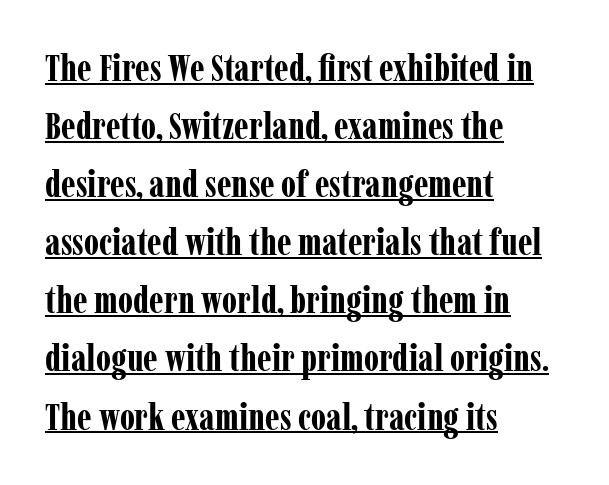
{"serif": "yes", "italic": "no", "bold": "yes", "weight": "bold", "width": "condensed", "stroke_contrast": "low", "x_height": "medium", "monospaced": "no", "underline": "yes", "align": "left", "line_spacing": "normal", "line_spacing_ratio": 1.57, "letter_spacing": "normal", "letter_spacing_em": 0.0, "glyph_px": 37}
